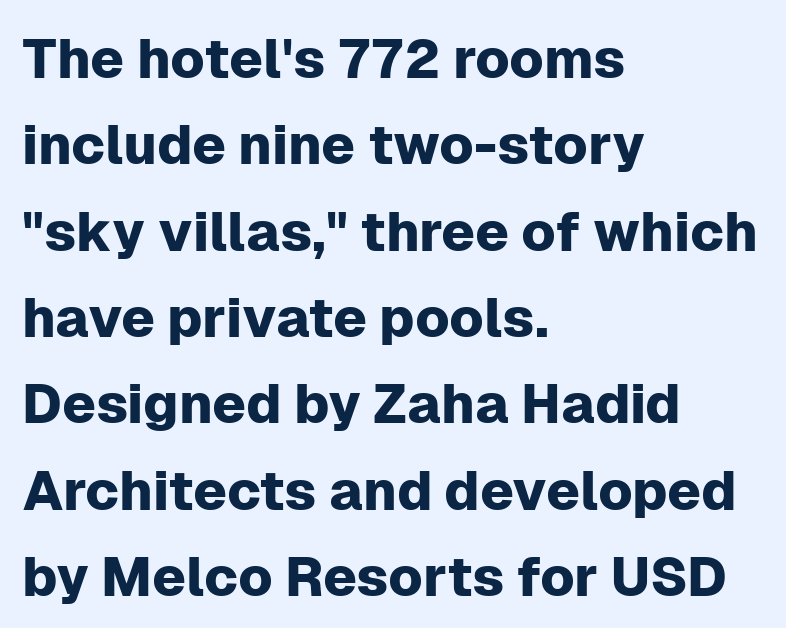
Q: Is the text italic (slanted)? A: No, it is upright.
Q: Is the typeface a serif or a sans-serif typeface? A: Sans-serif.
Q: Is the text underlined? A: No.
Q: How is the paragraph aligned? A: Left-aligned.
Q: Is the spacing between letters normal or unusually wide? A: Normal.
Q: Is the spacing between lines tight, normal or loose? A: Normal.
Q: Width (condensed, normal, or wide)? A: Normal.
Q: Stroke contrast? A: Low.
Q: x-height? A: Medium.
Q: Monospaced? A: No.
